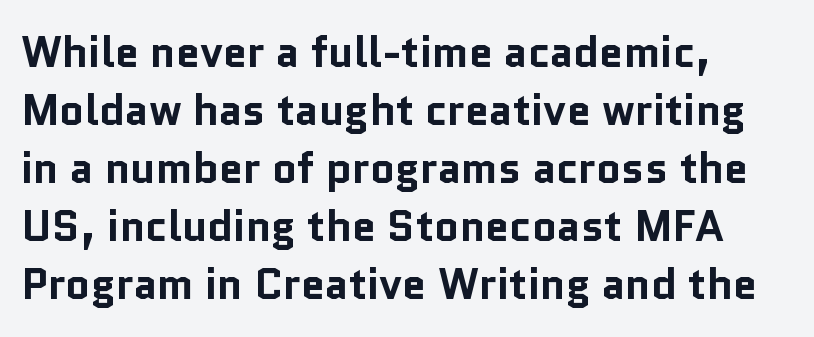
The face used here is proportionally spaced, like ordinary book or web type. Each line starts at the same left margin while the right side varies. Decoration check: the copy has no underline. Does the weight exceed regular? Yes, all the way to bold.
